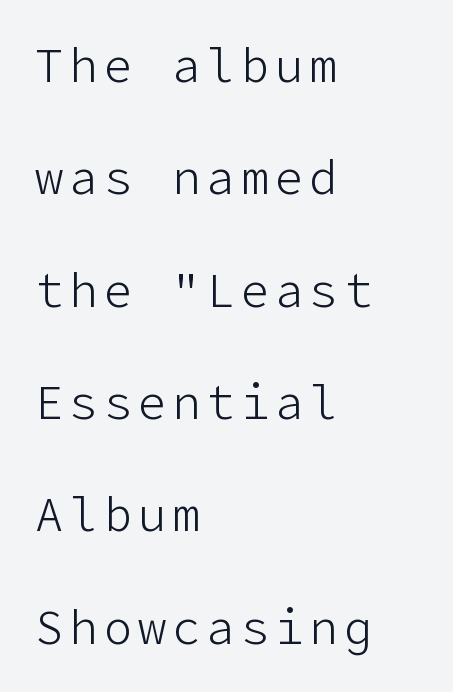
{"serif": "no", "italic": "no", "bold": "no", "weight": "light", "width": "normal", "stroke_contrast": "low", "x_height": "medium", "underline": "no", "align": "left", "line_spacing": "loose", "line_spacing_ratio": 2.39, "glyph_px": 47}
